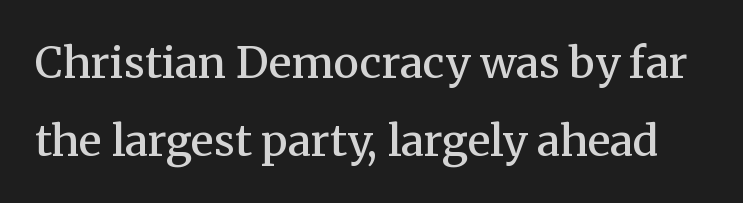
Q: Is the text bold? A: Semi-bold.
Q: Is the text italic (slanted)? A: No, it is upright.
Q: Is the typeface a serif or a sans-serif typeface? A: Serif.
Q: Is the text underlined? A: No.
Q: Is the spacing between letters normal or unusually wide? A: Normal.
Q: Width (condensed, normal, or wide)? A: Normal.
Q: Stroke contrast? A: Medium.
Q: x-height? A: Medium.
Q: Monospaced? A: No.
